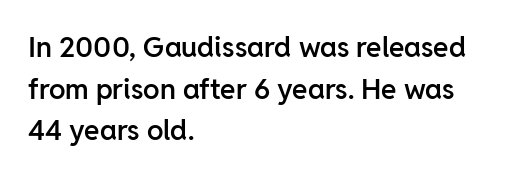
{"serif": "no", "italic": "no", "bold": "semi", "weight": "semibold", "width": "normal", "stroke_contrast": "low", "x_height": "medium", "monospaced": "no", "underline": "no", "align": "left", "line_spacing": "normal", "line_spacing_ratio": 1.49, "letter_spacing": "normal", "letter_spacing_em": 0.0, "glyph_px": 28}
